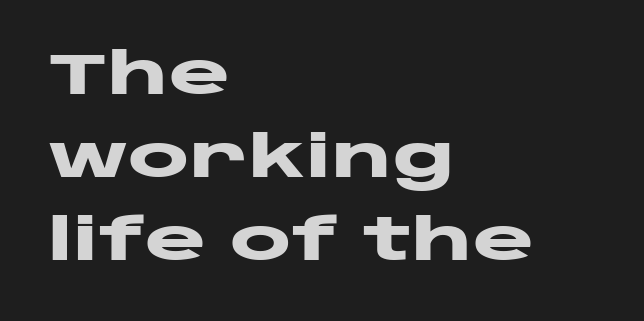
The image shows 58 px heavy, wide sans-serif type, upright; set left-aligned, normal line spacing (1.43x), normal letter spacing, not underlined; low stroke contrast and a large x-height.
